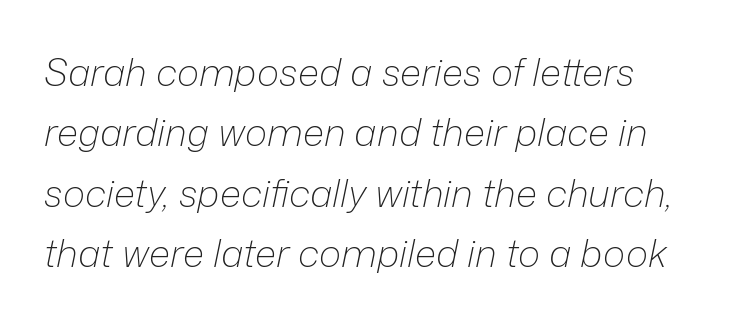
The image shows 38 px light type, italic (leaning right); set left-aligned, normal line spacing (1.59x), normal letter spacing, not underlined; low stroke contrast and a medium x-height.
